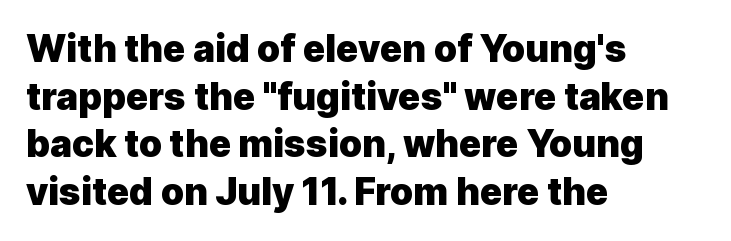
Q: Is the text bold? A: Yes.
Q: Is the text italic (slanted)? A: No, it is upright.
Q: Is the typeface a serif or a sans-serif typeface? A: Sans-serif.
Q: Is the text underlined? A: No.
Q: How is the paragraph aligned? A: Left-aligned.
Q: Is the spacing between letters normal or unusually wide? A: Normal.
Q: Is the spacing between lines tight, normal or loose? A: Normal.
Q: Width (condensed, normal, or wide)? A: Normal.
Q: x-height? A: Medium.
Q: Monospaced? A: No.
